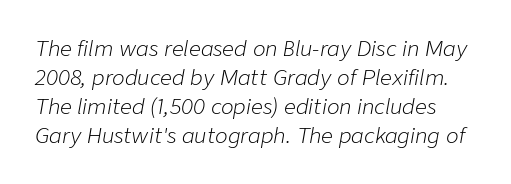
The image shows 21 px text type, italic (leaning right); set normal line spacing (1.38x), normal letter spacing, not underlined.
